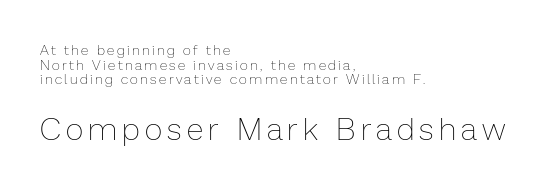
Character widths vary here, with narrow letters taking less room than wide ones. Typesetter's note — lower block bumped up in size, upper block left smaller. No italicization has been applied; the sample stays upright. Horizontally, the lines are justified to the leading edge only. Letters have the restrained weight of plain body copy at most.
